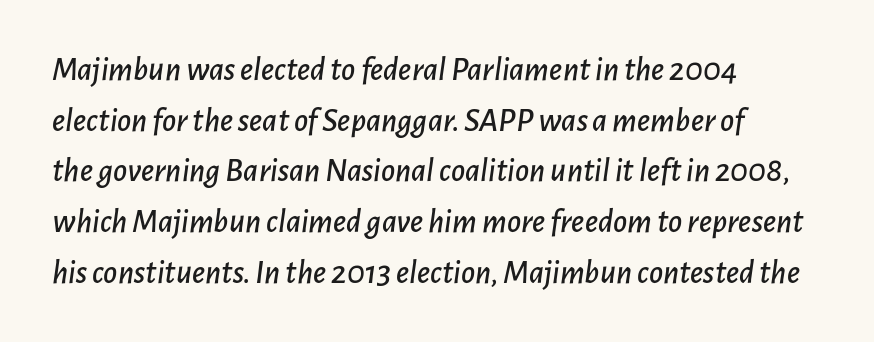
Horizontally, the lines are justified to the leading edge only. Between one letter and the next there's only the usual sliver of space. This is oblique type, the kind used for emphasis or titles. Note the varied advance widths — an 'i' is clearly narrower than an 'm'. The string is rendered with underlining switched off.
